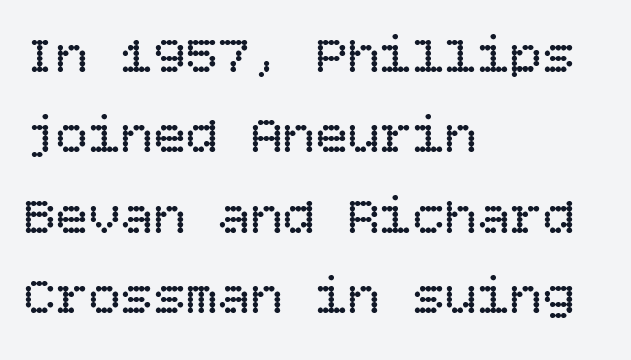
Q: Is the text bold? A: No.
Q: Is the text italic (slanted)? A: No, it is upright.
Q: Is the text underlined? A: No.
Q: How is the paragraph aligned? A: Left-aligned.
Q: Is the spacing between letters normal or unusually wide? A: Normal.
Q: Is the spacing between lines tight, normal or loose? A: Normal.
Q: Width (condensed, normal, or wide)? A: Normal.
Q: Stroke contrast? A: Low.
Q: x-height? A: Large.
